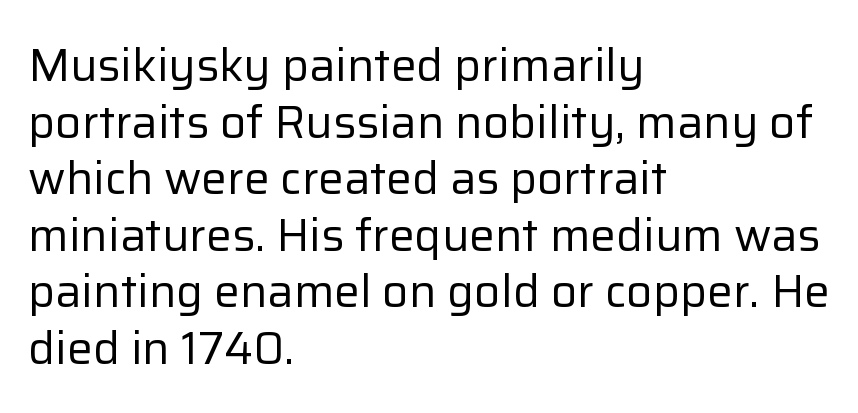
Q: Is the text bold? A: No.
Q: Is the text italic (slanted)? A: No, it is upright.
Q: Is the typeface a serif or a sans-serif typeface? A: Sans-serif.
Q: Is the text underlined? A: No.
Q: How is the paragraph aligned? A: Left-aligned.
Q: Is the spacing between letters normal or unusually wide? A: Normal.
Q: Width (condensed, normal, or wide)? A: Normal.
Q: Stroke contrast? A: Low.
Q: x-height? A: Medium.
Q: Monospaced? A: No.
